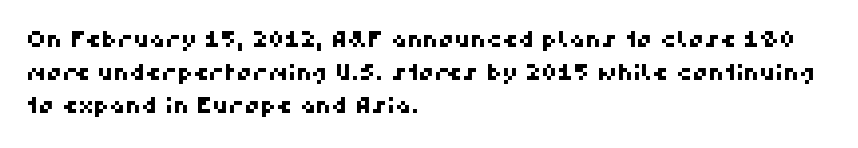
The image shows 22 px text type; set left-aligned, normal line spacing (1.49x), normal letter spacing, not underlined.
